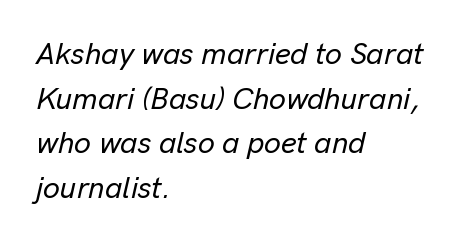
The rendering anchors every line to the left-hand side. Proportional: the letters do not fall into vertical columns. The face used here is rendered with its standard letterfit. The passage shown stacks its lines at a standard gap. Quick note: italic.
